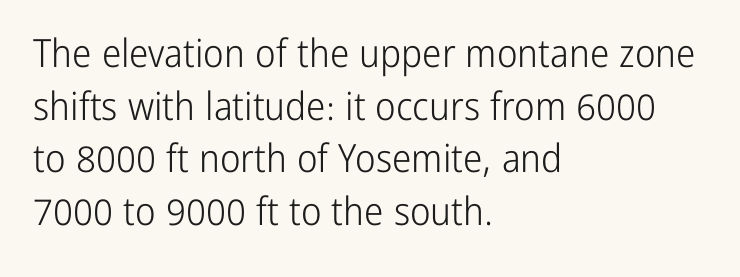
{"serif": "no", "italic": "no", "bold": "no", "weight": "light", "width": "condensed", "stroke_contrast": "low", "x_height": "medium", "monospaced": "no", "underline": "no", "align": "left", "line_spacing": "normal", "line_spacing_ratio": 1.35, "letter_spacing": "normal", "letter_spacing_em": 0.0, "glyph_px": 39}
